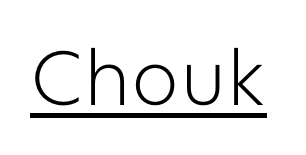
The letters stand upright; this is a roman face. Emphasis is given by a line drawn under the lettering. The face looks like a standard text weight, possibly lighter. The letters advance in unequal steps, a hallmark of proportional type.
